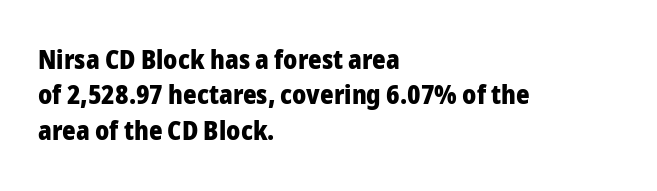
Normally led — the rows are evenly, conventionally spaced. A roman cut, with each character standing at attention. The gaps between neighbouring characters are ordinary and unremarkable. The words here are not underlined. Left-aligned paragraph, ragged on the right. The typesetting leans heavy: a genuine bold.
